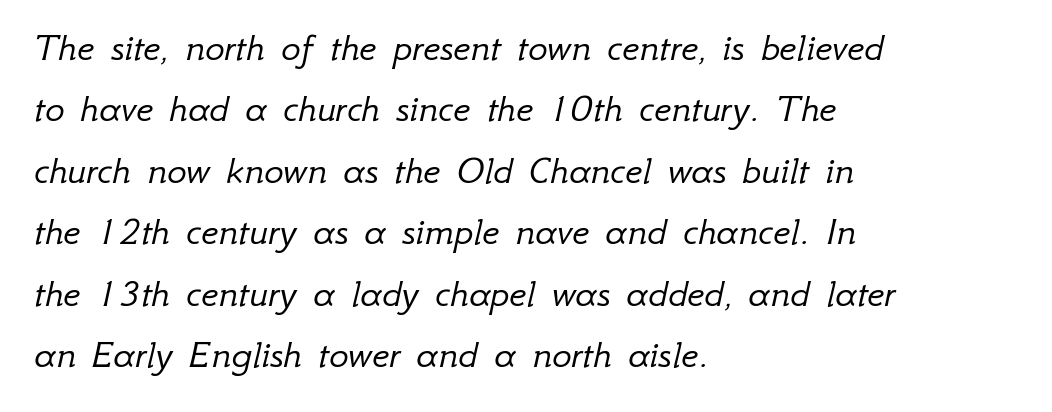
{"italic": "yes", "lean": "right", "slant_degrees": 12, "bold": "no", "weight": "light", "width": "normal", "stroke_contrast": "low", "x_height": "small", "monospaced": "no", "underline": "no", "align": "left", "line_spacing": "normal", "line_spacing_ratio": 1.5, "letter_spacing": "normal", "letter_spacing_em": 0.0, "glyph_px": 41}
